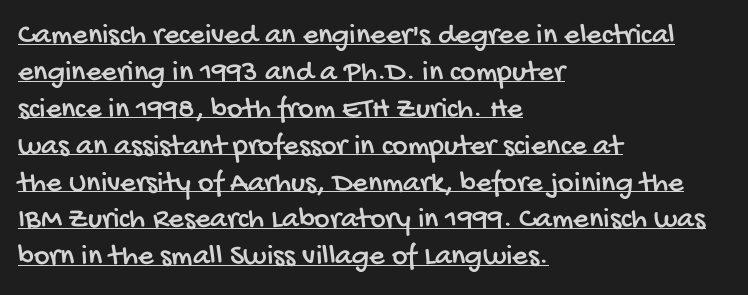
{"serif": "no", "width": "condensed", "stroke_contrast": "low", "x_height": "large", "monospaced": "no", "underline": "yes", "align": "left", "line_spacing_ratio": 1.23, "letter_spacing": "normal", "letter_spacing_em": 0.0, "glyph_px": 30}
